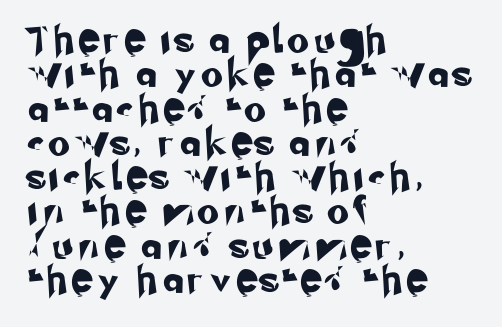
Q: Is the text underlined? A: No.
Q: How is the paragraph aligned? A: Left-aligned.
Q: Is the spacing between letters normal or unusually wide? A: Unusually wide.
Q: Is the spacing between lines tight, normal or loose? A: Normal.
